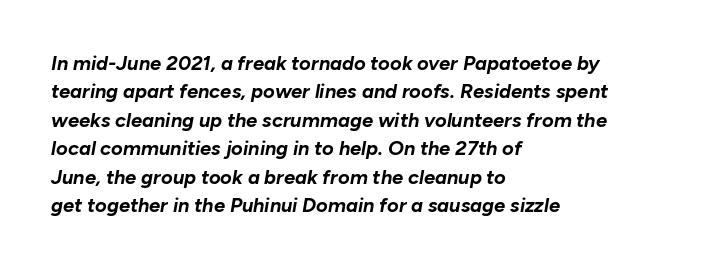
Q: Is the text bold? A: Yes.
Q: Is the text italic (slanted)? A: Yes, it leans right by about 10 degrees.
Q: Is the text underlined? A: No.
Q: How is the paragraph aligned? A: Left-aligned.
Q: Is the spacing between letters normal or unusually wide? A: Normal.
Q: Is the spacing between lines tight, normal or loose? A: Normal.
